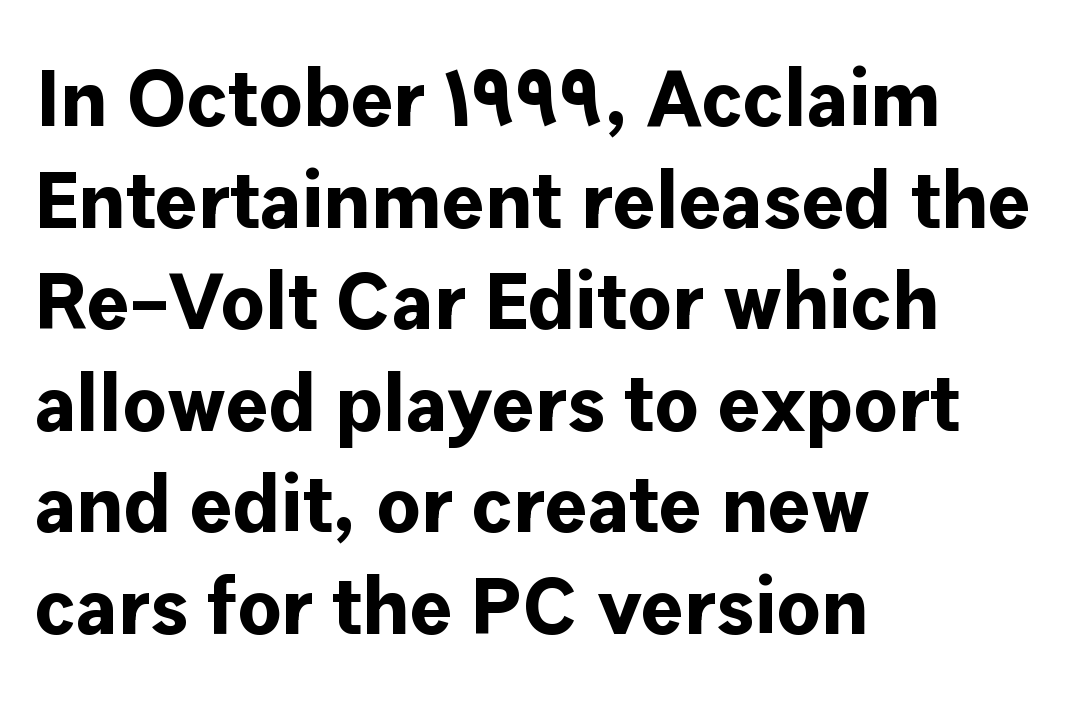
{"serif": "no", "italic": "no", "bold": "yes", "weight": "bold", "width": "normal", "stroke_contrast": "low", "x_height": "medium", "monospaced": "no", "underline": "no", "align": "left", "line_spacing": "normal", "line_spacing_ratio": 1.27, "letter_spacing": "normal", "letter_spacing_em": 0.0, "glyph_px": 80}
